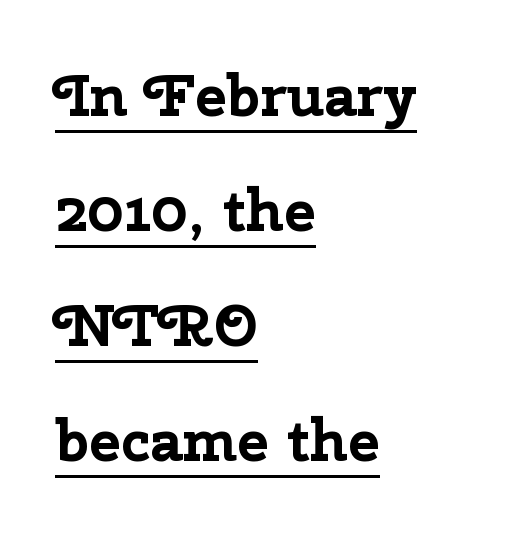
Posture: vertical. The font is running at its bold setting. Has an underline been added? It has. The letters advance in unequal steps, a hallmark of proportional type. The block of text is sparse from top to bottom, with ample space between rows. Spacing between characters is what you'd get straight out of the box.
